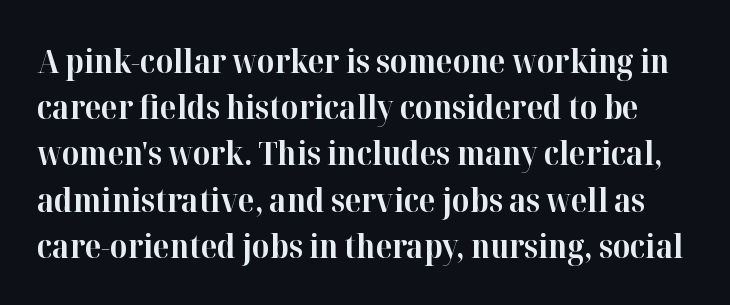
The image shows 33 px bold serif type, upright; set normal line spacing (1.4x), normal letter spacing, not underlined; high stroke contrast and a medium x-height.
